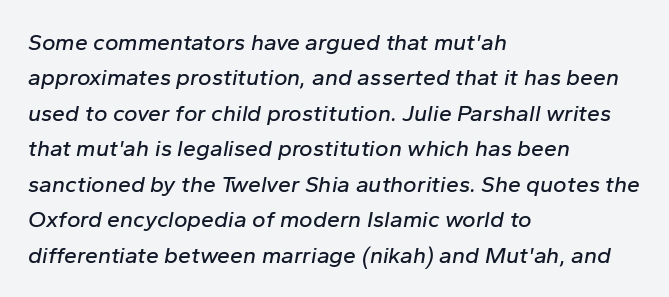
{"italic": "yes", "lean": "right", "slant_degrees": 10, "underline": "no", "align": "left", "line_spacing": "normal", "line_spacing_ratio": 1.54, "letter_spacing": "normal", "letter_spacing_em": 0.0, "glyph_px": 23}
